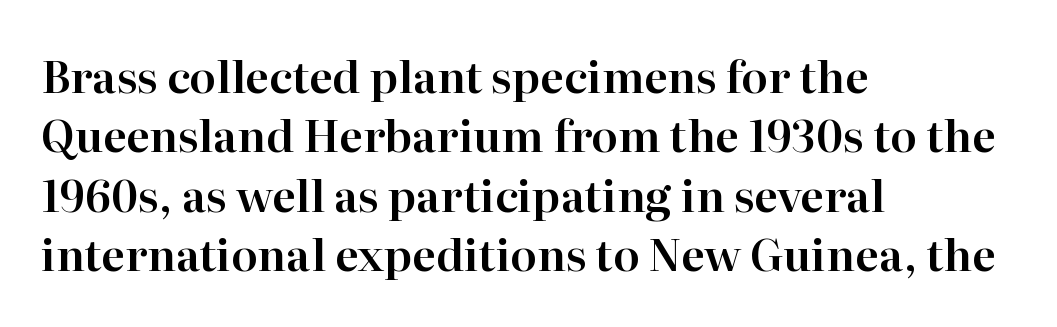
{"serif": "yes", "italic": "no", "width": "normal", "stroke_contrast": "high", "x_height": "medium", "monospaced": "no", "underline": "no", "align": "left", "line_spacing": "normal", "line_spacing_ratio": 1.35, "letter_spacing": "normal", "letter_spacing_em": 0.0, "glyph_px": 44}
